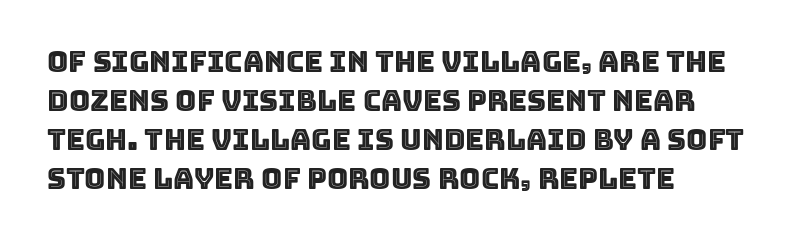
Leading matches the norm, producing a regular column. Ascenders rise straight up at ninety degrees. Nobody touched the tracking dial on this one. Which margin do the lines hug? The left one — the right edge is uneven. Each row of text sits above clean, open space.
